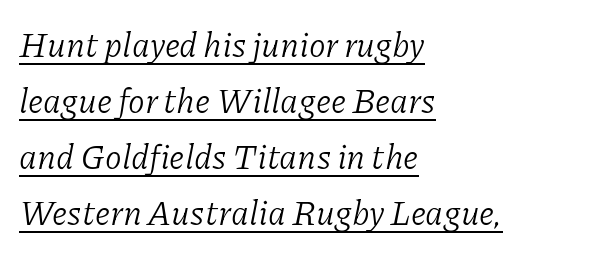
{"serif": "yes", "italic": "yes", "lean": "right", "slant_degrees": 11, "bold": "no", "weight": "light", "width": "normal", "stroke_contrast": "low", "x_height": "medium", "monospaced": "no", "underline": "yes", "align": "left", "line_spacing": "normal", "line_spacing_ratio": 1.65, "letter_spacing": "normal", "letter_spacing_em": 0.0, "glyph_px": 34}
